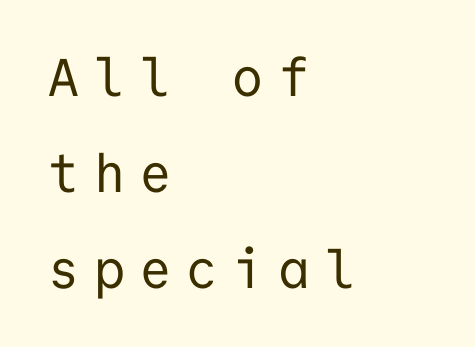
Q: Is the text bold? A: No.
Q: Is the text italic (slanted)? A: No, it is upright.
Q: Is the typeface a serif or a sans-serif typeface? A: Sans-serif.
Q: Is the text underlined? A: No.
Q: How is the paragraph aligned? A: Left-aligned.
Q: Is the spacing between letters normal or unusually wide? A: Unusually wide.
Q: Width (condensed, normal, or wide)? A: Normal.
Q: Stroke contrast? A: Low.
Q: x-height? A: Medium.
Q: Monospaced? A: Yes.
